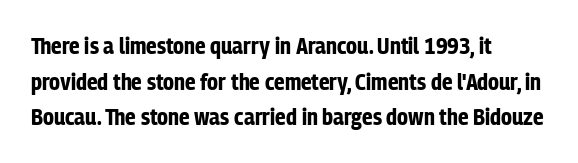
Q: Is the text bold? A: Yes.
Q: Is the text italic (slanted)? A: No, it is upright.
Q: Is the text underlined? A: No.
Q: How is the paragraph aligned? A: Left-aligned.
Q: Is the spacing between letters normal or unusually wide? A: Normal.
Q: Is the spacing between lines tight, normal or loose? A: Normal.
